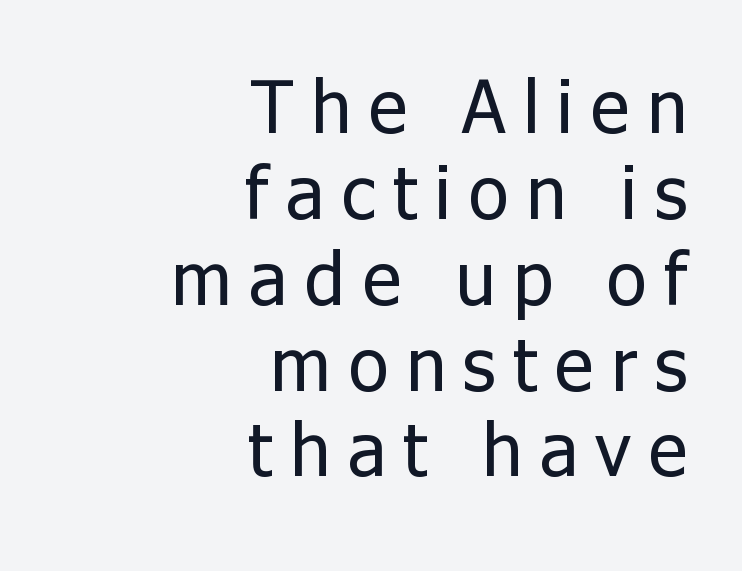
{"serif": "no", "italic": "no", "bold": "no", "weight": "regular", "width": "normal", "stroke_contrast": "low", "x_height": "medium", "monospaced": "no", "underline": "no", "align": "right", "line_spacing_ratio": 1.16, "letter_spacing": "wide", "letter_spacing_em": 0.24, "glyph_px": 74}
